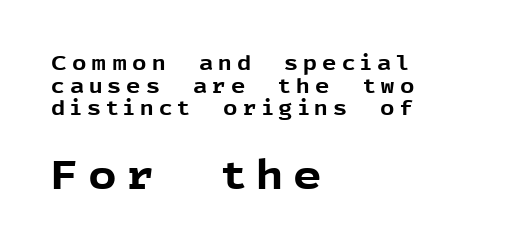
Q: Is the text bold? A: Yes.
Q: Is the text italic (slanted)? A: No, it is upright.
Q: Is the typeface a serif or a sans-serif typeface? A: Sans-serif.
Q: Is the text underlined? A: No.
Q: How is the paragraph aligned? A: Left-aligned.
Q: Is the spacing between letters normal or unusually wide? A: Unusually wide.
Q: Is the spacing between lines tight, normal or loose? A: Tight.
Q: Which block of text is set in a larger size, the first (top) or the second (bottom)? A: The second (bottom) one.
Q: Width (condensed, normal, or wide)? A: Normal.
Q: x-height? A: Medium.
Q: Monospaced? A: No.
